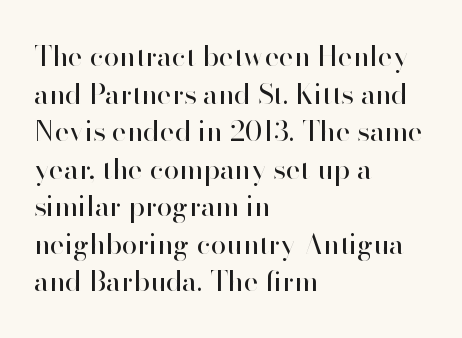
{"serif": "no", "italic": "no", "bold": "no", "weight": "regular", "width": "normal", "stroke_contrast": "high", "x_height": "small", "monospaced": "no", "underline": "no", "align": "left", "line_spacing": "normal", "line_spacing_ratio": 1.34, "letter_spacing": "normal", "letter_spacing_em": 0.0, "glyph_px": 28}
